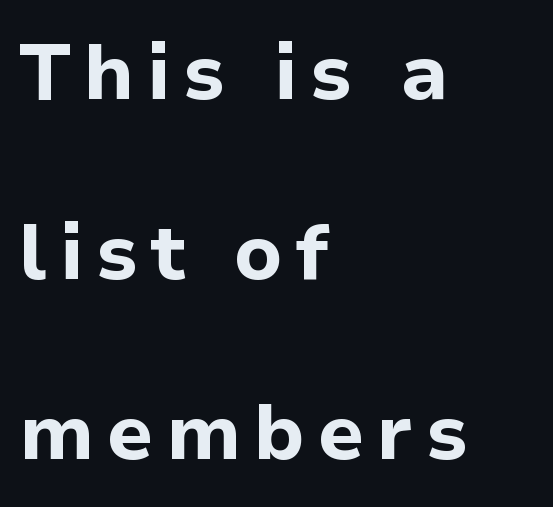
Honestly, there is no underline to notice here at all. Unlike italic type, these characters show no tilt at all. Here the designer chose a conventional face with non-uniform glyph widths. One-word summary of the alignment: left. Type style note: lacks serifs. Chunky letters — that's bold for sure.
